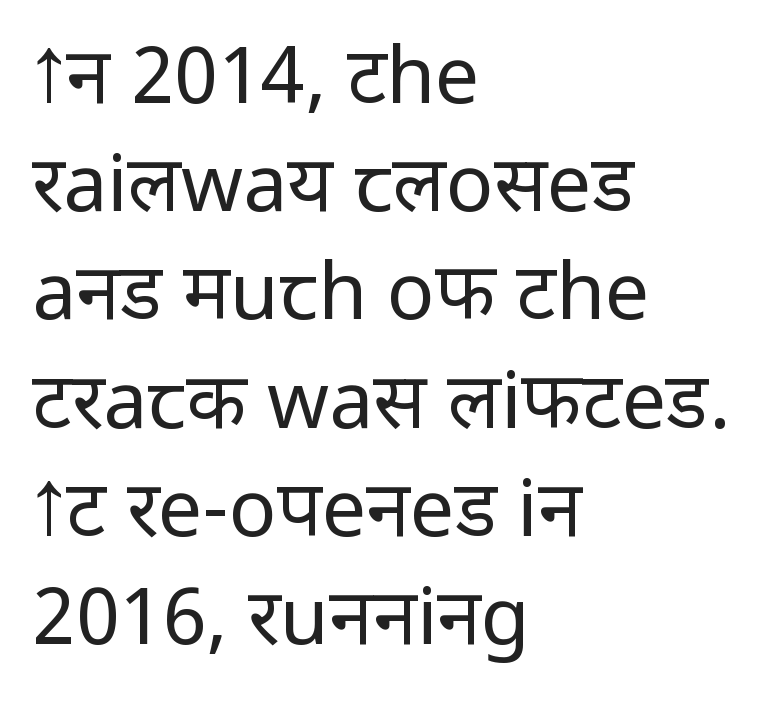
The image shows 79 px regular-weight sans-serif type, upright; set left-aligned, normal line spacing (1.37x), normal letter spacing, not underlined; low stroke contrast and a medium x-height.
